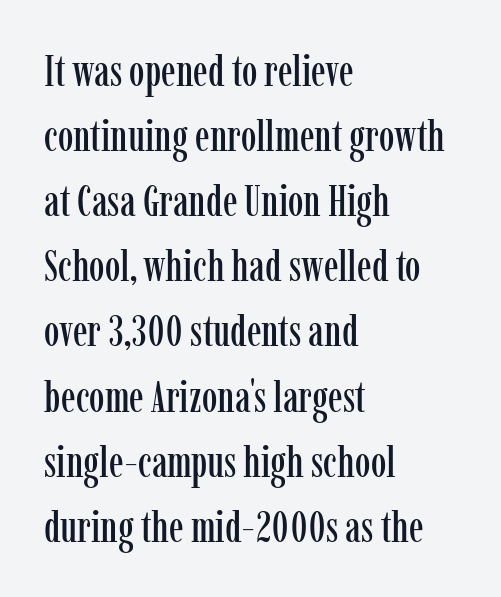
The image shows 44 px condensed serif type, upright; set left-aligned, normal line spacing (1.48x), normal letter spacing, not underlined; low stroke contrast and a medium x-height.
